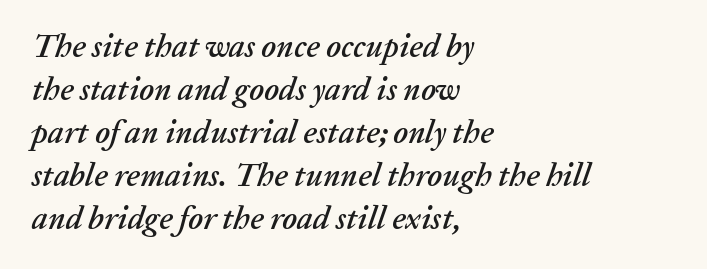
The image shows 32 px text type, italic (leaning right); set left-aligned, normal line spacing (1.34x), normal letter spacing, not underlined; low stroke contrast and a medium x-height.
